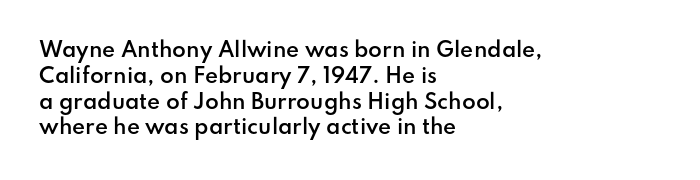
The image shows 20 px text type, upright; set left-aligned, normal line spacing (1.29x), normal letter spacing, not underlined.
